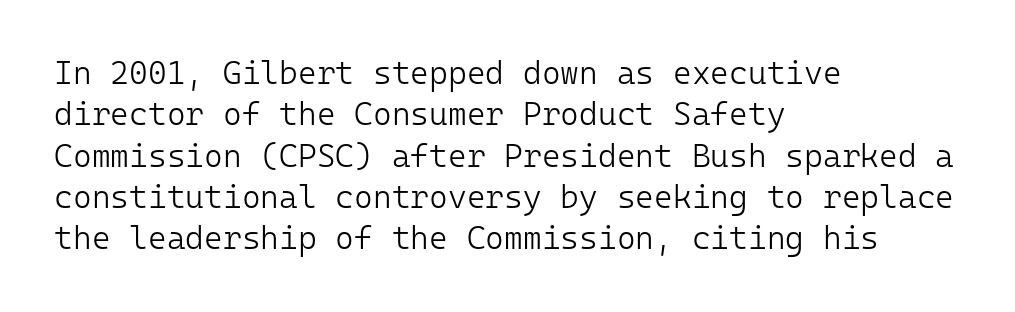
Q: Is the text bold? A: No.
Q: Is the text italic (slanted)? A: No, it is upright.
Q: Is the typeface a serif or a sans-serif typeface? A: Sans-serif.
Q: Is the text underlined? A: No.
Q: How is the paragraph aligned? A: Left-aligned.
Q: Is the spacing between letters normal or unusually wide? A: Normal.
Q: Is the spacing between lines tight, normal or loose? A: Normal.
Q: Width (condensed, normal, or wide)? A: Normal.
Q: Stroke contrast? A: Low.
Q: x-height? A: Medium.
Q: Monospaced? A: Yes.
